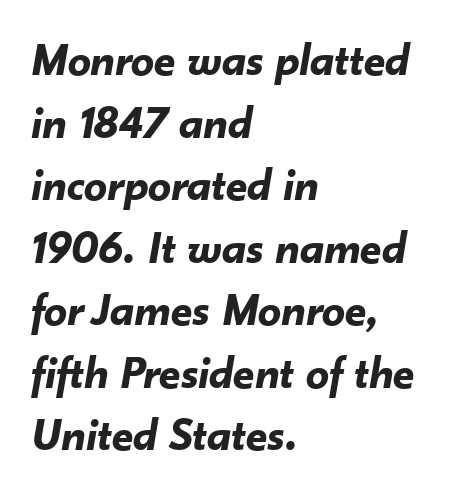
Q: Is the text bold? A: Yes.
Q: Is the text italic (slanted)? A: Yes, it leans right by about 10 degrees.
Q: Is the text underlined? A: No.
Q: How is the paragraph aligned? A: Left-aligned.
Q: Is the spacing between letters normal or unusually wide? A: Normal.
Q: Is the spacing between lines tight, normal or loose? A: Normal.
Q: Width (condensed, normal, or wide)? A: Normal.
Q: Stroke contrast? A: Low.
Q: x-height? A: Small.
Q: Monospaced? A: No.
